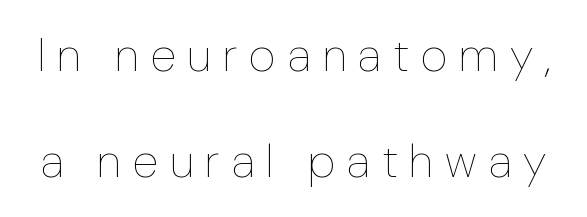
Here the glyphs are tracked loosely, breaking word shapes into spaced letters. Quick note: underline off. Whoever set this chose breathing room over compactness in the vertical rhythm. Each letter keeps its own natural width here, so spacing adapts to shape.
